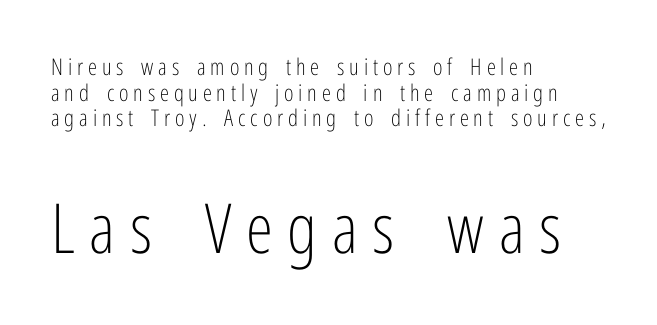
The setting favours the left margin, as ordinary paragraphs usually do. The composition opens small and finishes big. The foot of each line stays bare and open. Quick note: interline space is minimal. Is this a fixed-width face? No — the glyphs have proportional, varying widths. This sample uses expanded letter spacing, leaving extra air between glyphs.
